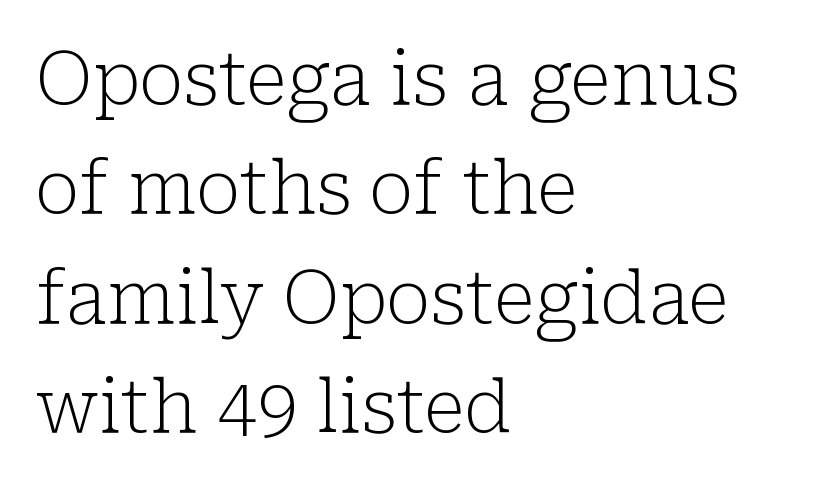
Q: Is the text bold? A: No.
Q: Is the text italic (slanted)? A: No, it is upright.
Q: Is the typeface a serif or a sans-serif typeface? A: Serif.
Q: Is the text underlined? A: No.
Q: How is the paragraph aligned? A: Left-aligned.
Q: Is the spacing between letters normal or unusually wide? A: Normal.
Q: Is the spacing between lines tight, normal or loose? A: Normal.
Q: Width (condensed, normal, or wide)? A: Normal.
Q: Stroke contrast? A: Low.
Q: x-height? A: Medium.
Q: Monospaced? A: No.
